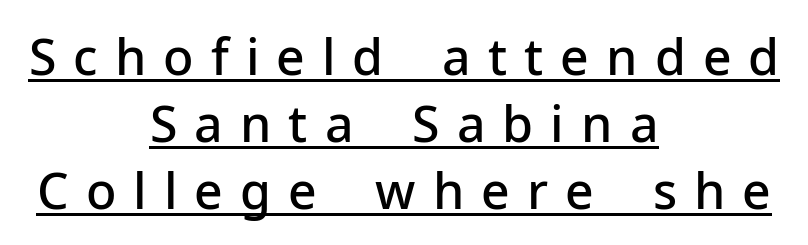
The image shows 50 px semibold sans-serif type, upright; set centered, normal line spacing (1.34x), unusually wide letter spacing (+0.34 em), underlined; low stroke contrast and a medium x-height.
